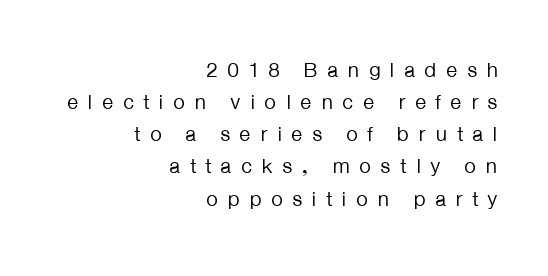
The strip under each line holds only bare page. Whoever set this chose a conventional vertical rhythm. The gaps between neighbouring characters are conspicuously large. No heavy texture on the line: the type isn't bold.
